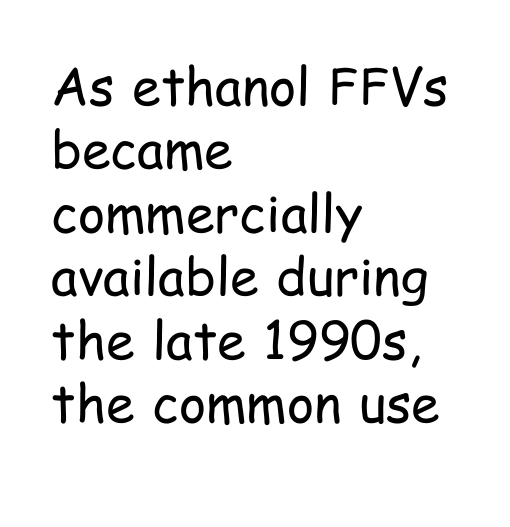
The image shows 52 px regular-weight, condensed sans-serif type, upright; set left-aligned, line spacing 1.22x, normal letter spacing, not underlined; low stroke contrast and a medium x-height.
